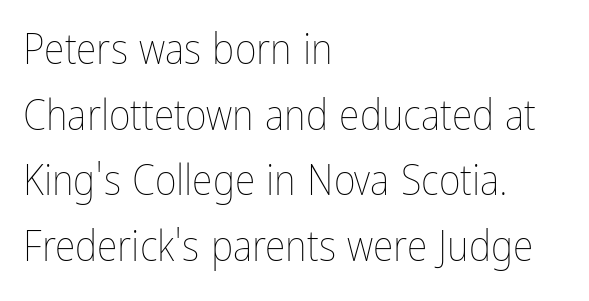
{"italic": "no", "bold": "no", "weight": "thin", "width": "condensed", "stroke_contrast": "low", "x_height": "medium", "monospaced": "no", "underline": "no", "align": "left", "line_spacing": "normal", "line_spacing_ratio": 1.56, "letter_spacing": "normal", "letter_spacing_em": 0.0, "glyph_px": 42}
